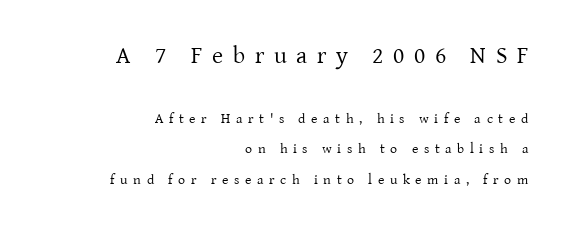
Q: Is the text bold? A: No.
Q: Is the text italic (slanted)? A: No, it is upright.
Q: Is the text underlined? A: No.
Q: How is the paragraph aligned? A: Right-aligned.
Q: Is the spacing between letters normal or unusually wide? A: Unusually wide.
Q: Is the spacing between lines tight, normal or loose? A: Loose.
Q: Which block of text is set in a larger size, the first (top) or the second (bottom)? A: The first (top) one.
